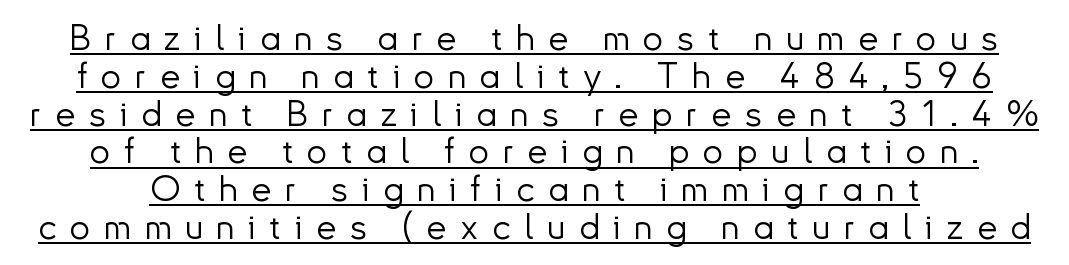
Note the varied advance widths — an 'i' is clearly narrower than an 'm'. You can tell it's not italic because the verticals are truly vertical. Loose tracking; the words dissolve into strings of separated letters. Glance below the letters and you will spot a drawn line. Is this a sans? Yes — the strokes have no serifs.
